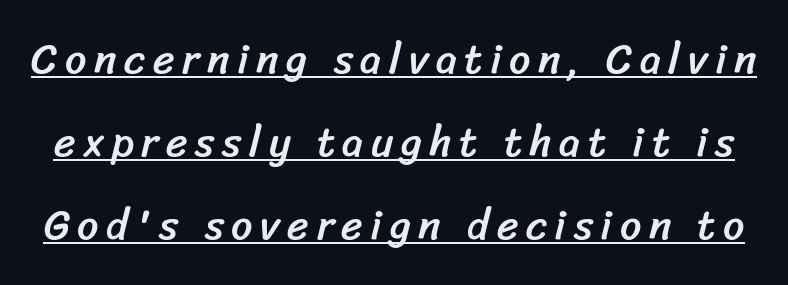
The image shows 42 px sans-serif type; set loose line spacing (1.98x), underlined; low stroke contrast and a medium x-height.
